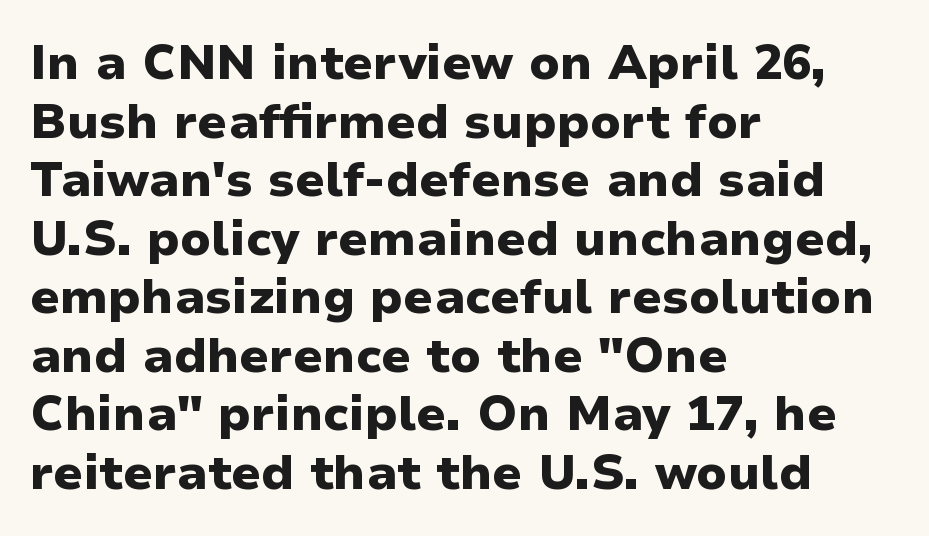
{"serif": "no", "italic": "no", "bold": "yes", "weight": "heavy", "width": "normal", "stroke_contrast": "low", "x_height": "medium", "monospaced": "no", "underline": "no", "align": "left", "line_spacing_ratio": 1.22, "letter_spacing": "normal", "letter_spacing_em": 0.0, "glyph_px": 48}
